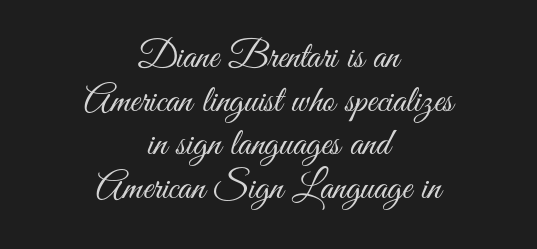
{"serif": "no", "bold": "no", "weight": "light", "width": "condensed", "stroke_contrast": "medium", "x_height": "small", "monospaced": "no", "underline": "no", "align": "center", "line_spacing": "tight", "line_spacing_ratio": 1.15, "letter_spacing": "normal", "letter_spacing_em": 0.0, "glyph_px": 38}
